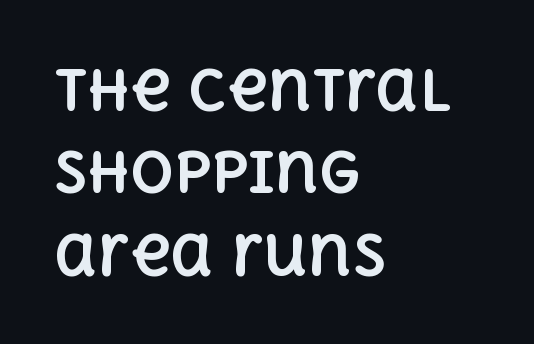
{"italic": "no", "bold": "yes", "weight": "bold", "width": "normal", "x_height": "large", "monospaced": "no", "underline": "no", "align": "left", "line_spacing": "normal", "line_spacing_ratio": 1.5, "letter_spacing": "normal", "letter_spacing_em": 0.0, "glyph_px": 55}
